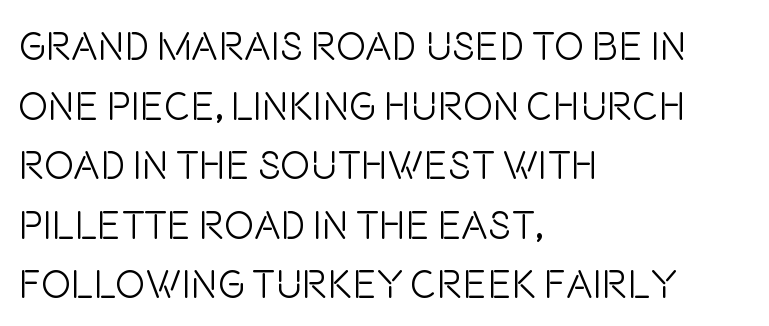
{"serif": "no", "italic": "no", "bold": "no", "weight": "light", "width": "condensed", "stroke_contrast": "low", "x_height": "large", "monospaced": "no", "underline": "no", "align": "left", "line_spacing": "normal", "line_spacing_ratio": 1.49, "letter_spacing": "normal", "letter_spacing_em": 0.0, "glyph_px": 40}
